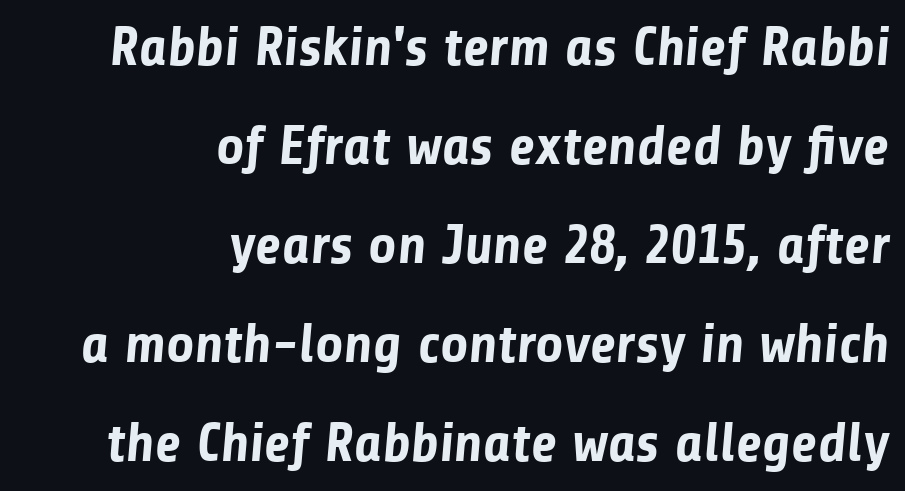
Q: Is the text bold? A: Yes.
Q: Is the typeface a serif or a sans-serif typeface? A: Sans-serif.
Q: Is the text underlined? A: No.
Q: How is the paragraph aligned? A: Right-aligned.
Q: Is the spacing between letters normal or unusually wide? A: Normal.
Q: Width (condensed, normal, or wide)? A: Normal.
Q: Stroke contrast? A: Low.
Q: x-height? A: Medium.
Q: Monospaced? A: No.
